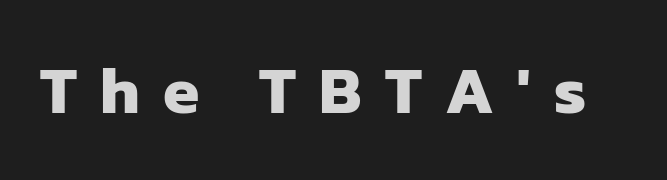
Proportional: the letters do not fall into vertical columns. Unlike a traditional serif, this face leaves its strokes unadorned. The typesetting leans heavy: a genuine bold. You could only call the tracking loose — the letters float apart. The glyphs are unaccompanied by any horizontal stroke below them.
